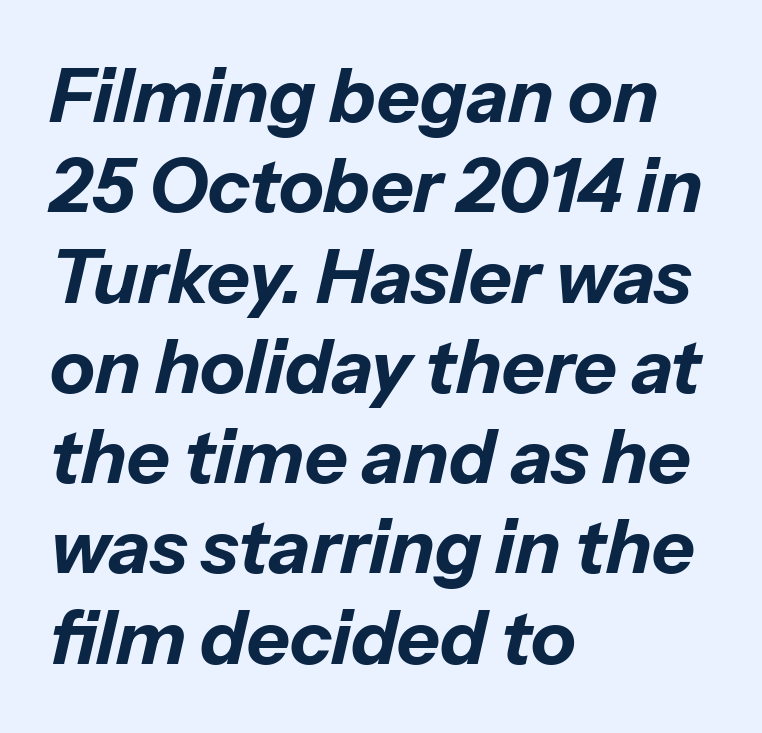
The image shows 74 px bold type, italic (leaning right); set left-aligned, line spacing 1.22x, normal letter spacing, not underlined; low stroke contrast and a medium x-height.
